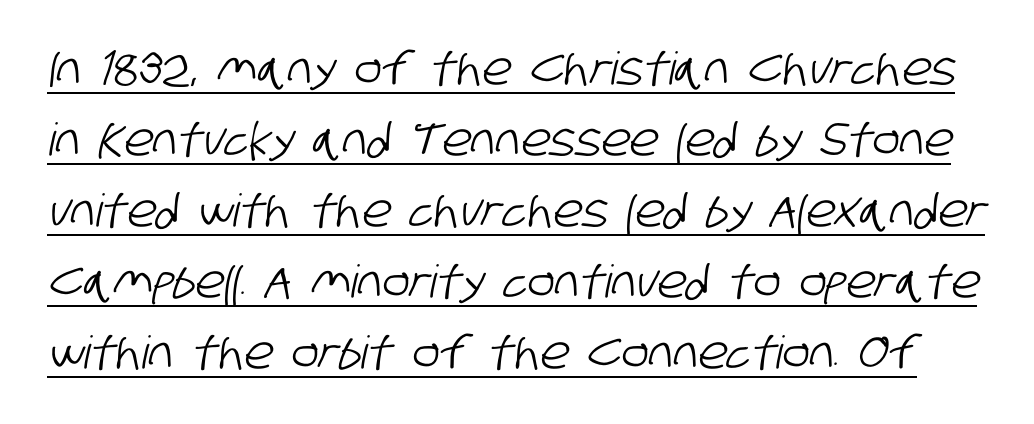
Q: Is the typeface a serif or a sans-serif typeface? A: Sans-serif.
Q: Is the text underlined? A: Yes.
Q: Is the spacing between letters normal or unusually wide? A: Normal.
Q: Is the spacing between lines tight, normal or loose? A: Normal.
Q: Width (condensed, normal, or wide)? A: Condensed.
Q: Stroke contrast? A: Low.
Q: x-height? A: Large.
Q: Monospaced? A: No.
